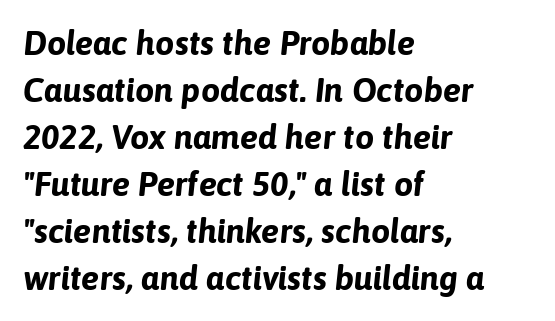
These words are printed bold, with thick strokes throughout. Compared with typical body copy, the letter spacing here is the same. The leading is moderate, giving the passage an even texture. Quick note: italic. Teacher's note: observe the even left margin — that is flush-left alignment.
